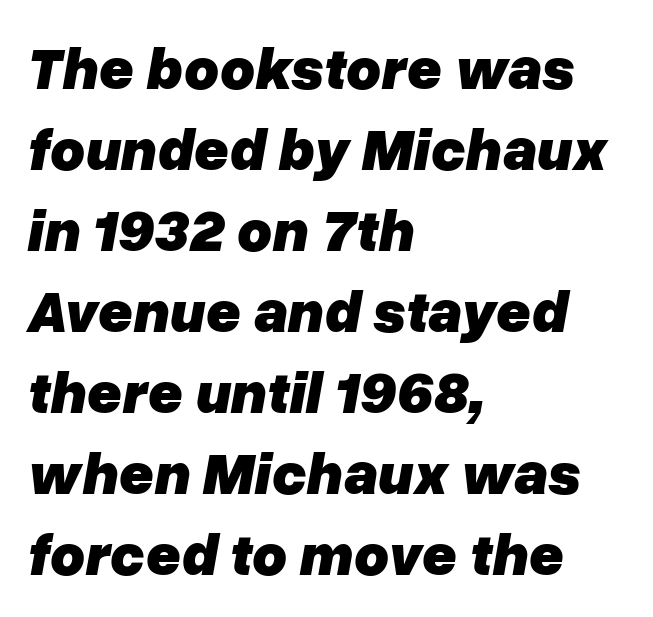
On the weight axis this lands at bold, roughly 700. This sample has the flowing, uneven cadence of proportional lettering. Has an underline been added? It has not. There is no visible air inserted between adjacent glyphs. You can tell it's italic because the verticals aren't actually vertical. Whoever set this chose a conventional vertical rhythm.
